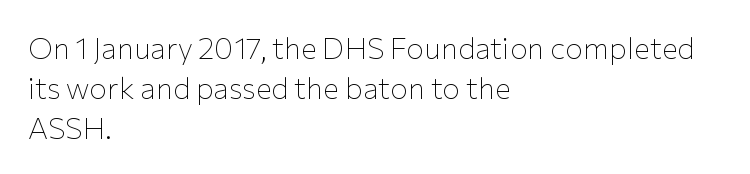
The face used here is a sans, in the tradition of grotesques and geometrics. Spacing verdict: proportional, widths tailored to each character. The designer left line spacing at the default. Horizontal alignment here is leftward, the default for most running prose. Think standard paragraph weight, or any step lighter than that.
